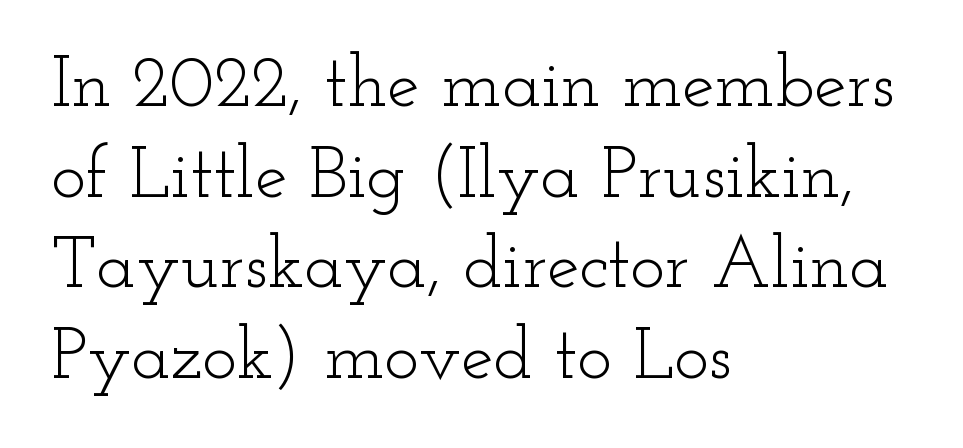
The image shows 73 px light, wide serif type, upright; set left-aligned, line spacing 1.24x, normal letter spacing, not underlined; low stroke contrast and a small x-height.
